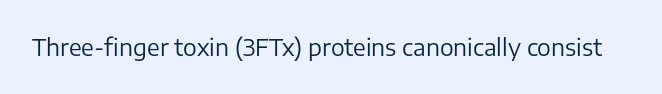
The image shows 23 px text type, upright; set normal letter spacing, not underlined.
